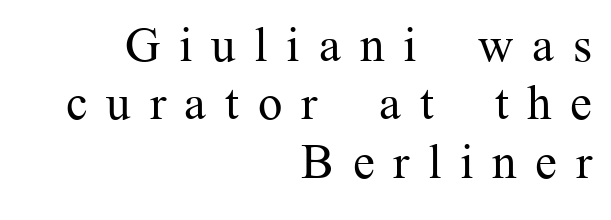
The passage shown is not bold in any degree. The glyphs in this specimen are seriffed. Someone cranked the tracking dial way up on this one. Italic: no, the glyphs are upright roman.
